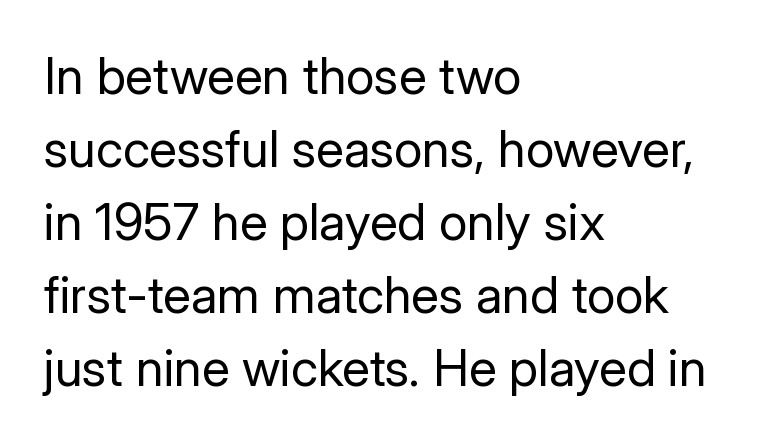
Q: Is the text bold? A: No.
Q: Is the text italic (slanted)? A: No, it is upright.
Q: Is the typeface a serif or a sans-serif typeface? A: Sans-serif.
Q: Is the text underlined? A: No.
Q: How is the paragraph aligned? A: Left-aligned.
Q: Is the spacing between letters normal or unusually wide? A: Normal.
Q: Is the spacing between lines tight, normal or loose? A: Normal.
Q: Width (condensed, normal, or wide)? A: Normal.
Q: Stroke contrast? A: Low.
Q: x-height? A: Medium.
Q: Monospaced? A: No.
